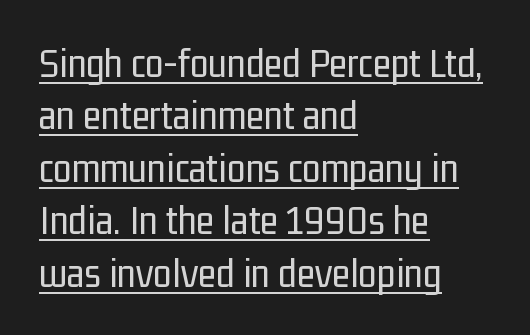
Q: Is the text bold? A: No.
Q: Is the text italic (slanted)? A: No, it is upright.
Q: Is the typeface a serif or a sans-serif typeface? A: Sans-serif.
Q: Is the text underlined? A: Yes.
Q: How is the paragraph aligned? A: Left-aligned.
Q: Is the spacing between letters normal or unusually wide? A: Normal.
Q: Is the spacing between lines tight, normal or loose? A: Normal.
Q: Width (condensed, normal, or wide)? A: Condensed.
Q: Stroke contrast? A: Low.
Q: x-height? A: Medium.
Q: Monospaced? A: No.
